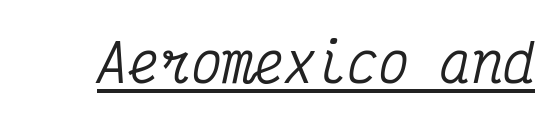
The designer went with a serif here, giving each stem small feet. Observe the ordinary spacing: letters are neighbours, not strangers. The face used here is monospaced, like something from a code editor. The glyphs look as if they've been sheared to an angle. Glance below the letters and you will spot a drawn line.
